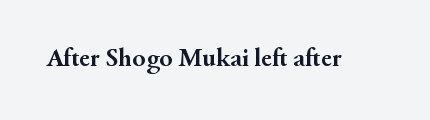
Q: Is the text bold? A: Yes.
Q: Is the text italic (slanted)? A: No, it is upright.
Q: Is the text underlined? A: No.
Q: Is the spacing between letters normal or unusually wide? A: Normal.
